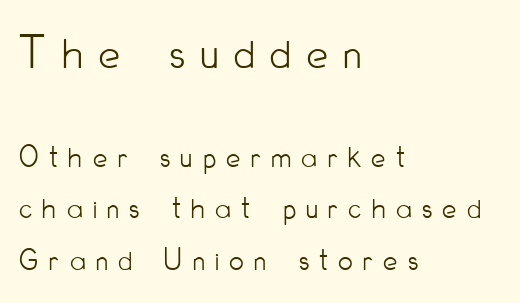
{"serif": "no", "italic": "no", "bold": "no", "weight": "light", "width": "condensed", "stroke_contrast": "low", "x_height": "small", "monospaced": "no", "underline": "no", "align": "left", "line_spacing": "normal", "line_spacing_ratio": 1.6, "letter_spacing": "wide", "letter_spacing_em": 0.33, "larger_block": "first", "size_ratio": 1.5, "glyph_px": 48}
